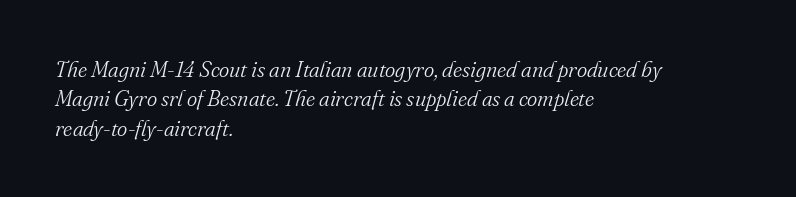
{"italic": "yes", "lean": "right", "slant_degrees": 16, "bold": "no", "underline": "no", "align": "left", "line_spacing": "normal", "line_spacing_ratio": 1.34, "letter_spacing": "normal", "letter_spacing_em": 0.0, "glyph_px": 22}
